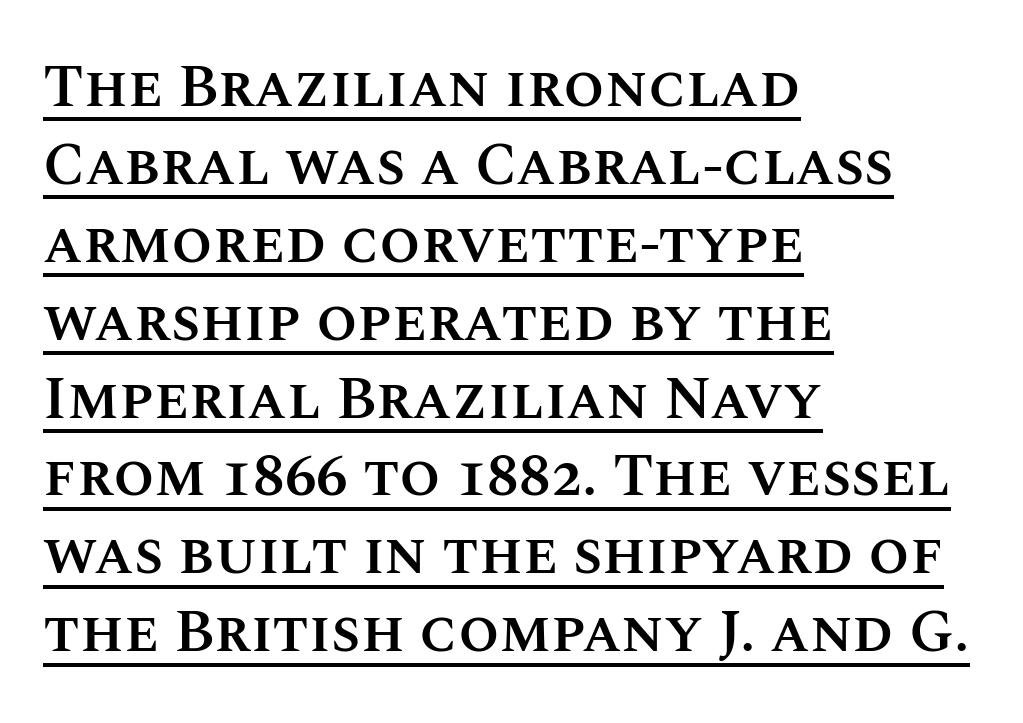
{"italic": "no", "bold": "semi", "weight": "semibold", "width": "normal", "stroke_contrast": "medium", "x_height": "large", "monospaced": "no", "underline": "yes", "align": "left", "line_spacing": "normal", "line_spacing_ratio": 1.32, "letter_spacing": "normal", "letter_spacing_em": 0.0, "glyph_px": 59}
